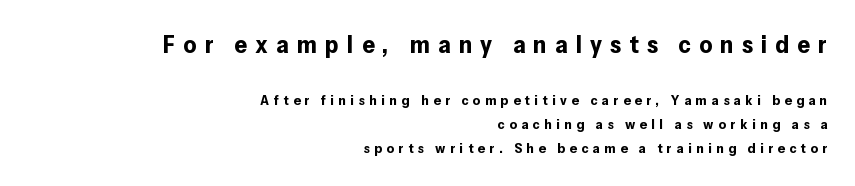
{"italic": "no", "bold": "yes", "underline": "no", "align": "right", "line_spacing_ratio": 1.72, "letter_spacing": "wide", "letter_spacing_em": 0.33, "larger_block": "first", "size_ratio": 1.79, "glyph_px": 25}
